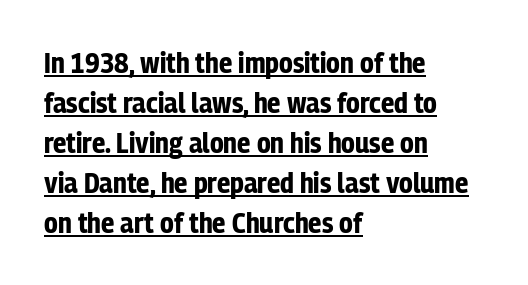
The image shows 29 px bold, condensed sans-serif type, upright; set left-aligned, normal line spacing (1.38x), normal letter spacing, underlined; low stroke contrast and a medium x-height.
